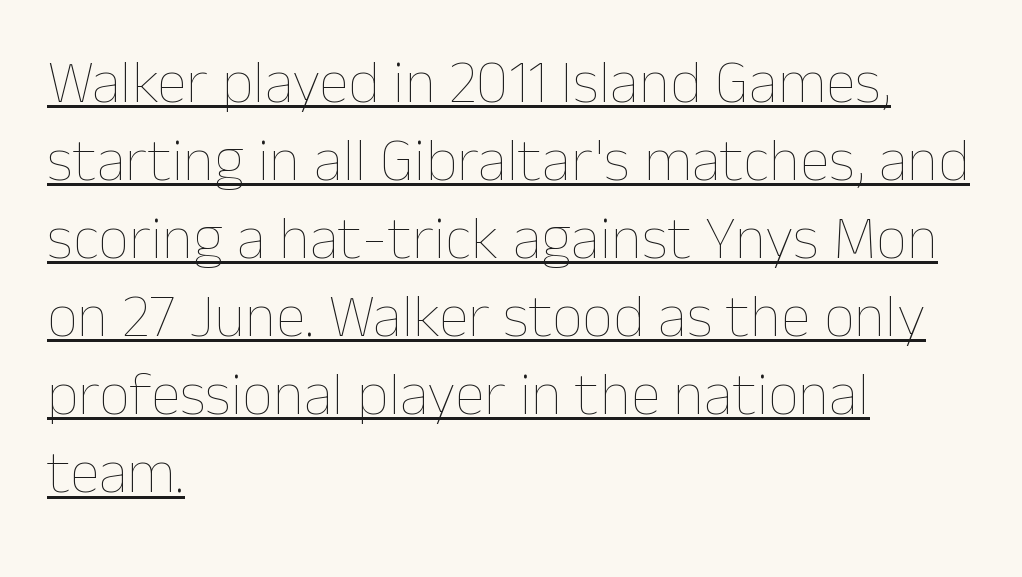
Typeset ragged right — the left edge is the straight one. Is this a fixed-width face? No — the glyphs have proportional, varying widths. A baseline rule has been typeset under these characters. The lines sit at an ordinary, default distance from one another. Each word holds together tightly as a unit, with standard inter-letter gaps.
